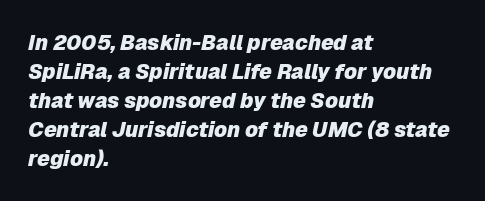
Q: Is the text bold? A: Yes.
Q: Is the text italic (slanted)? A: Yes, it leans right by about 12 degrees.
Q: Is the text underlined? A: No.
Q: How is the paragraph aligned? A: Left-aligned.
Q: Is the spacing between letters normal or unusually wide? A: Normal.
Q: Is the spacing between lines tight, normal or loose? A: Normal.
